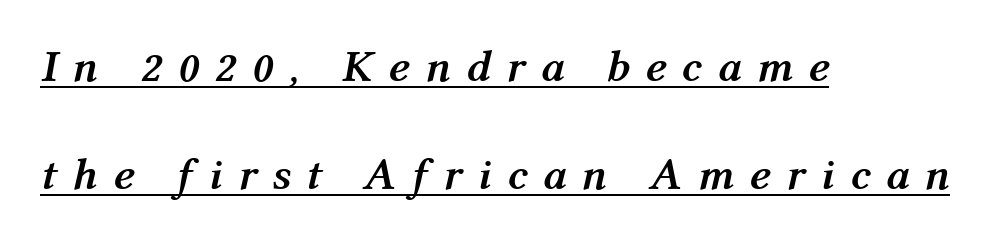
The image shows 45 px semibold type, italic (leaning right); set left-aligned, loose line spacing (2.4x), unusually wide letter spacing (+0.34 em), underlined; medium stroke contrast and a medium x-height.
